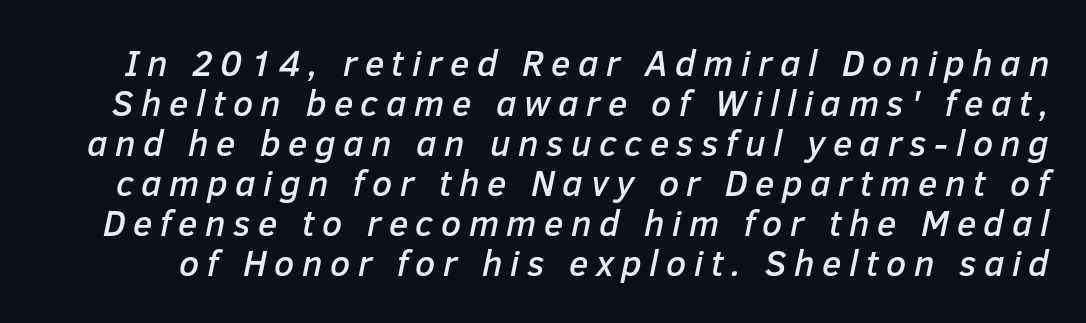
Substantial extra tracking has been applied to these lines. Successive baselines arrive quickly, one right under another. Do the characters align in a grid? No, the font is proportional. The space directly below the letters is spotless. This is oblique type, the kind used for emphasis or titles.
